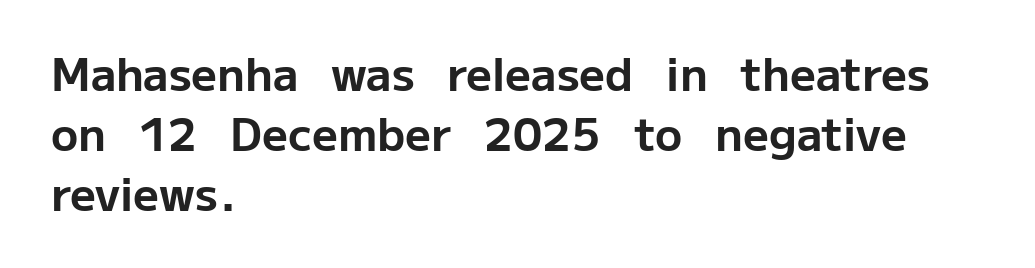
The passage shown is emphatically bold. Tracking value appears to be zero — textbook default spacing. You can tell from the bare stems that sans-serif type was used. This sample has the flowing, uneven cadence of proportional lettering. The specimen omits any rule beneath the text block's lines.
